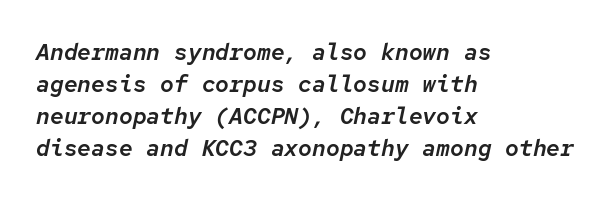
{"italic": "yes", "lean": "right", "slant_degrees": 12, "underline": "no", "align": "left", "line_spacing": "normal", "line_spacing_ratio": 1.39, "letter_spacing": "normal", "letter_spacing_em": 0.0, "glyph_px": 23}
